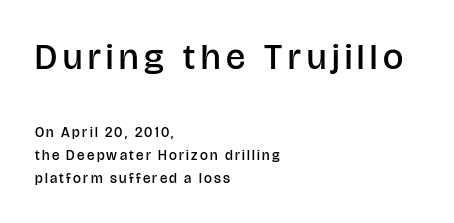
The image shows 36 px semibold sans-serif type, upright; set left-aligned, normal line spacing (1.65x), not underlined; the first (top) block is 2.57x larger; low stroke contrast and a large x-height.
